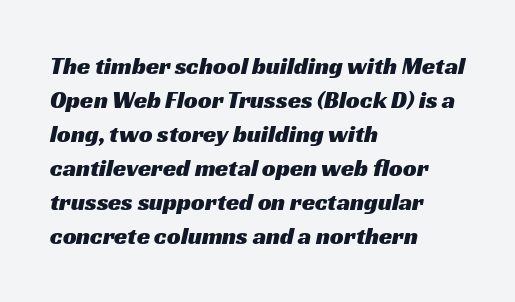
The image shows 24 px text type; set left-aligned, normal line spacing (1.42x), normal letter spacing, not underlined.
